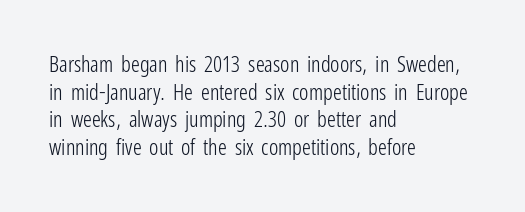
The typeface has the unassuming heft of standard copy or less. Vertical strokes here are truly vertical. A clean baseline with only descenders dipping below it. Default kerning and tracking; the words read as compact shapes.
